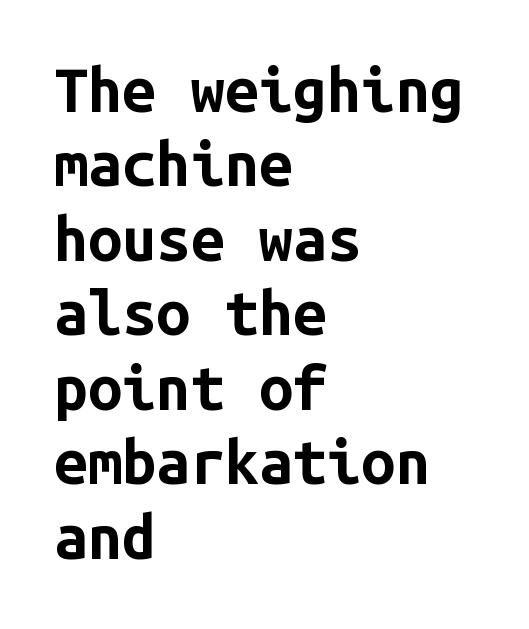
{"serif": "no", "italic": "no", "bold": "yes", "weight": "bold", "width": "normal", "stroke_contrast": "low", "x_height": "medium", "monospaced": "yes", "underline": "no", "align": "left", "line_spacing_ratio": 1.22, "letter_spacing": "normal", "letter_spacing_em": 0.0, "glyph_px": 61}
